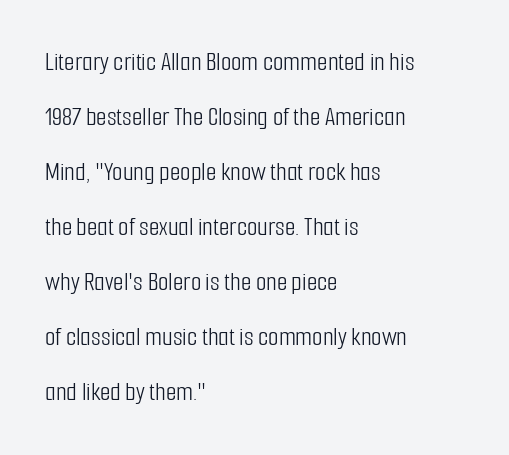
The rendering keeps characters at their native spacing. Posture: vertical. This rendering features lettering with no underline. The typesetting does not lean heavy: it is not bold.
